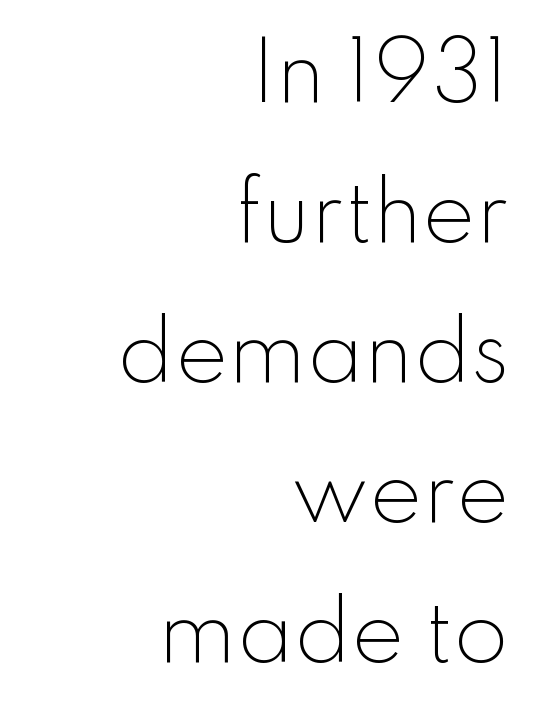
The image shows 80 px light sans-serif type, upright; set right-aligned, line spacing 1.75x, normal letter spacing, not underlined; low stroke contrast and a small x-height.
